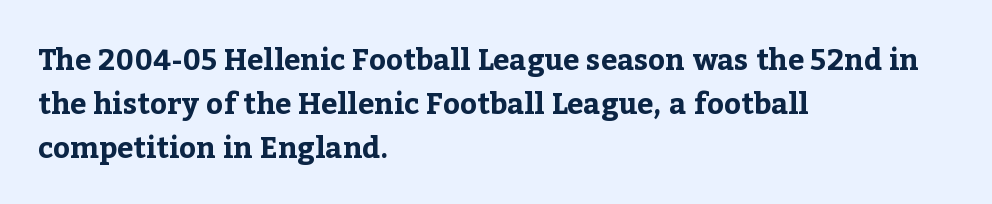
The image shows 29 px bold serif type, upright; set left-aligned, normal line spacing (1.51x), normal letter spacing, not underlined; low stroke contrast and a medium x-height.
